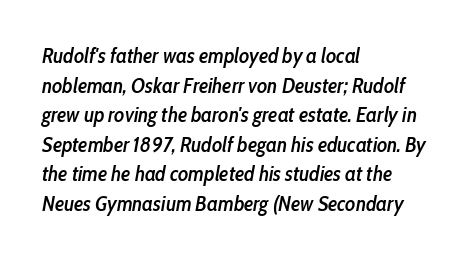
The image shows 21 px text type, italic (leaning right); set left-aligned, normal line spacing (1.41x), normal letter spacing, not underlined.
